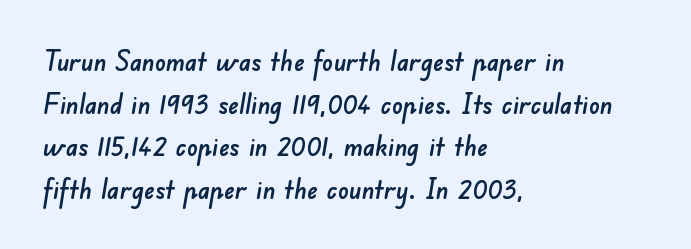
{"underline": "no", "align": "left", "line_spacing": "normal", "line_spacing_ratio": 1.58, "letter_spacing": "normal", "letter_spacing_em": 0.0, "glyph_px": 27}
